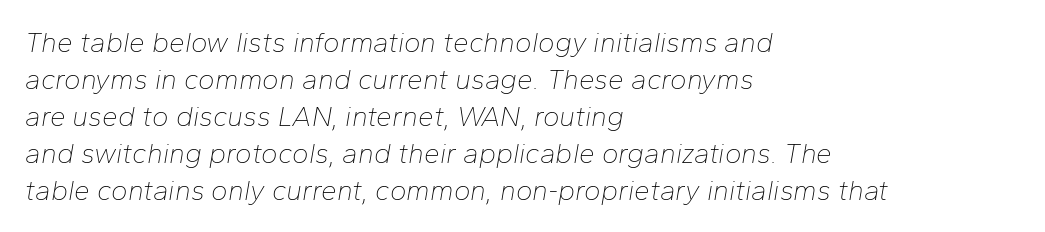
Is there much room between lines? A standard amount, neither cramped nor airy. Characters follow at the spacing the type designer built in. No chunkiness to these letters — they're not bold. Quick note: underline off. Yep, that's italic — everything's leaning. Here the designer chose a conventional face with non-uniform glyph widths.
